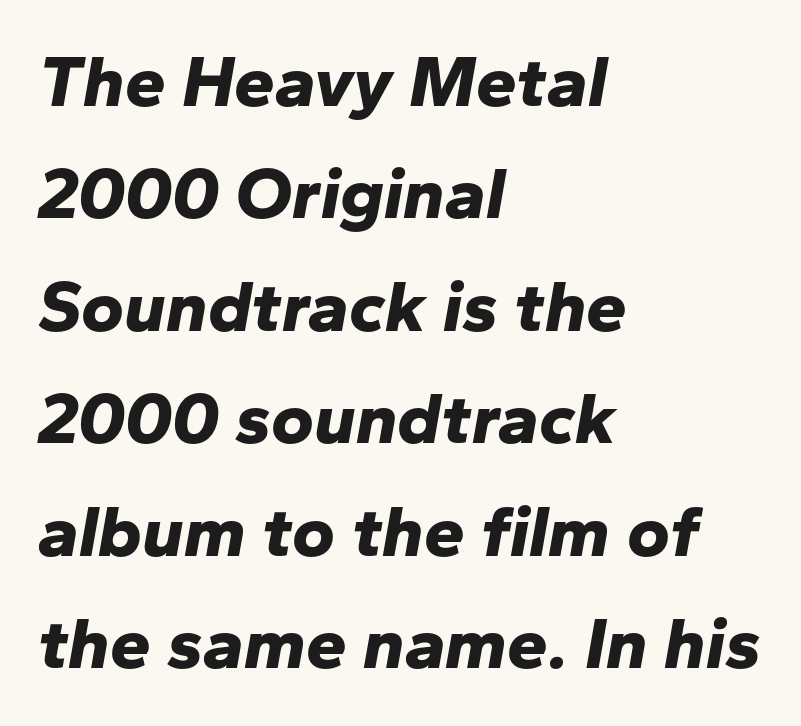
Q: Is the text bold? A: Yes.
Q: Is the text italic (slanted)? A: Yes, it leans right by about 10 degrees.
Q: Is the text underlined? A: No.
Q: How is the paragraph aligned? A: Left-aligned.
Q: Is the spacing between letters normal or unusually wide? A: Normal.
Q: Is the spacing between lines tight, normal or loose? A: Normal.
Q: Width (condensed, normal, or wide)? A: Normal.
Q: Stroke contrast? A: Low.
Q: x-height? A: Medium.
Q: Monospaced? A: No.
